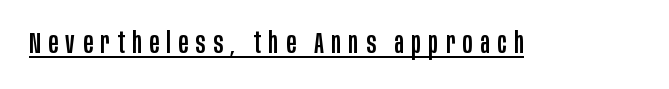
The typeface chosen for these lines omits serifs. The tracking jumps out immediately: characters are airy and widely separated. This sample uses an upright cut, with every glyph sitting square on the baseline. These lines are rendered in a variable-pitch font. Has an underline been added? It has.
